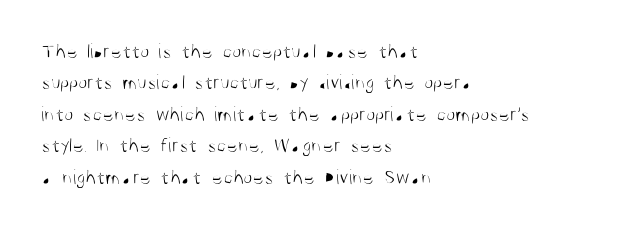
{"italic": "no", "bold": "no", "underline": "no", "align": "left", "line_spacing": "normal", "line_spacing_ratio": 1.5, "letter_spacing": "normal", "letter_spacing_em": 0.0, "glyph_px": 21}
